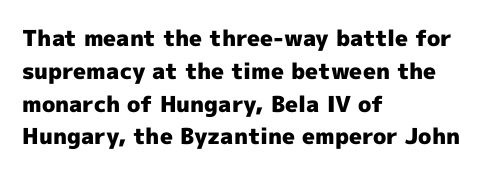
{"italic": "no", "bold": "yes", "underline": "no", "align": "left", "line_spacing": "normal", "line_spacing_ratio": 1.49, "letter_spacing": "normal", "letter_spacing_em": 0.0, "glyph_px": 22}
